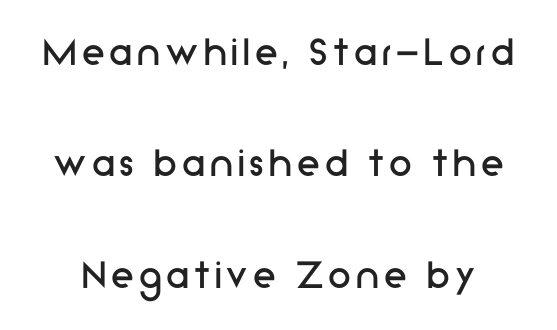
The image shows 46 px regular-weight sans-serif type, upright; set loose line spacing (2.42x), not underlined; low stroke contrast and a medium x-height.
